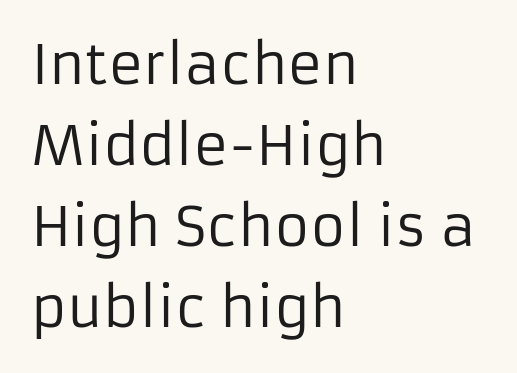
Are there feet on the stems? There aren't — it's a sans. The horizontal fit of the characters is conventional and even. The font sits on the lighter half of the weight spectrum, regular included. The strip under each line holds only bare page. Nope, not italic — everything's standing straight.
